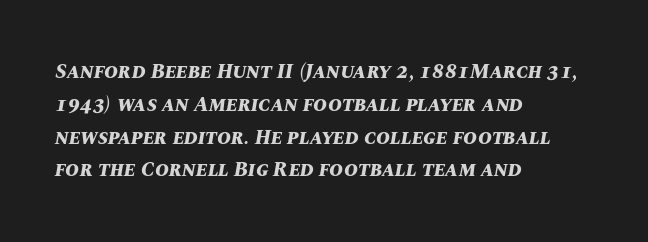
Characters are canted at an angle relative to the baseline's perpendicular. Caption: bold face, heavy strokes. Just letters on the line, the space beneath them empty. Each new line begins a customary step beneath the previous one. Line starts are locked; line ends wander. These lines keep a tight, regular rhythm from letter to letter.
